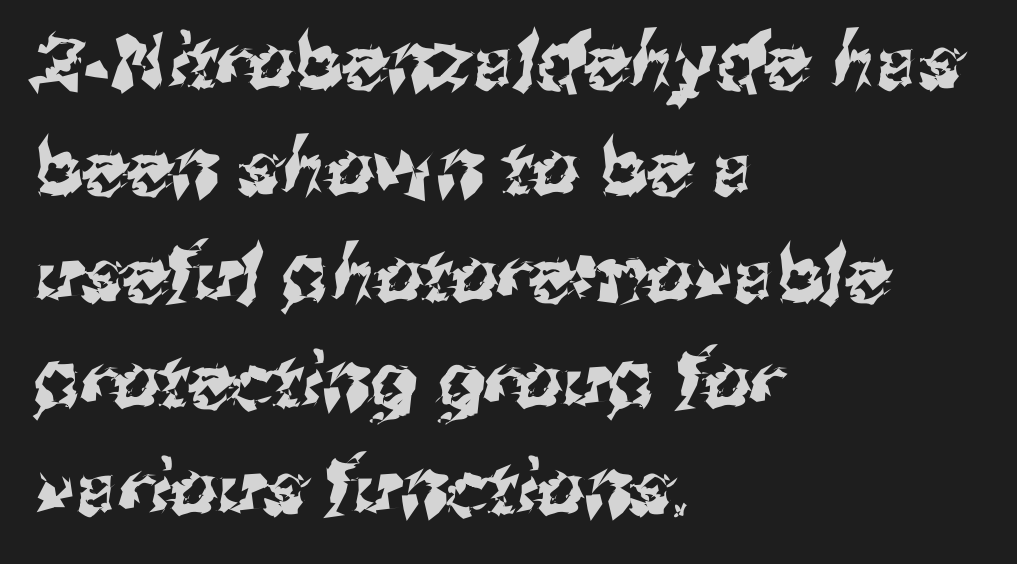
The image shows 75 px sans-serif type; set left-aligned, normal line spacing (1.42x), normal letter spacing, not underlined; medium stroke contrast and a medium x-height.
